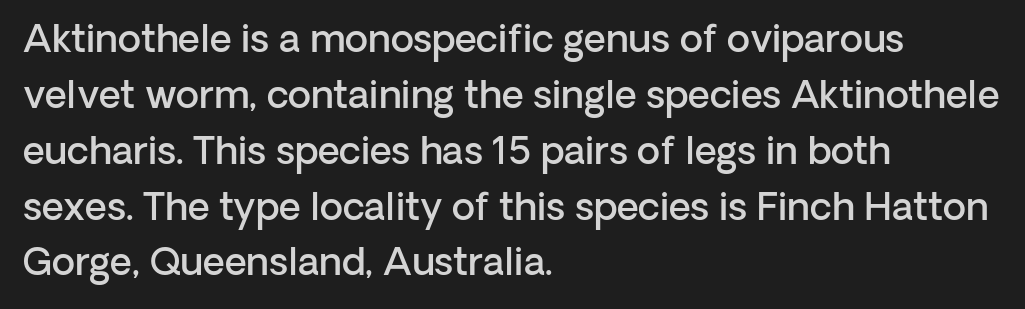
Q: Is the text bold? A: Semi-bold.
Q: Is the text italic (slanted)? A: No, it is upright.
Q: Is the typeface a serif or a sans-serif typeface? A: Sans-serif.
Q: Is the text underlined? A: No.
Q: How is the paragraph aligned? A: Left-aligned.
Q: Is the spacing between letters normal or unusually wide? A: Normal.
Q: Is the spacing between lines tight, normal or loose? A: Normal.
Q: Width (condensed, normal, or wide)? A: Normal.
Q: Stroke contrast? A: Low.
Q: x-height? A: Medium.
Q: Monospaced? A: No.
